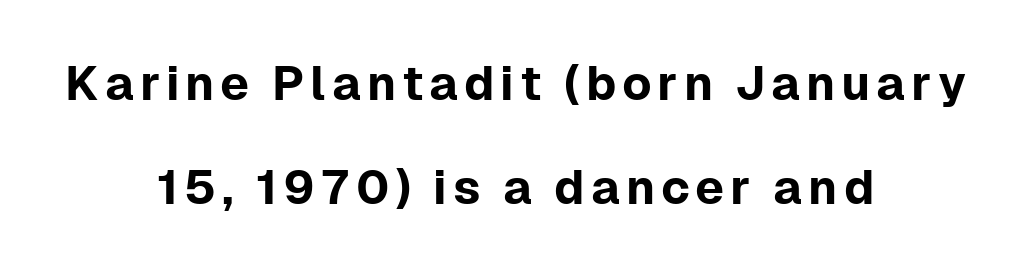
Q: Is the text italic (slanted)? A: No, it is upright.
Q: Is the typeface a serif or a sans-serif typeface? A: Sans-serif.
Q: Is the text underlined? A: No.
Q: How is the paragraph aligned? A: Centered.
Q: Is the spacing between lines tight, normal or loose? A: Loose.
Q: Width (condensed, normal, or wide)? A: Normal.
Q: Stroke contrast? A: Low.
Q: x-height? A: Medium.
Q: Monospaced? A: No.
